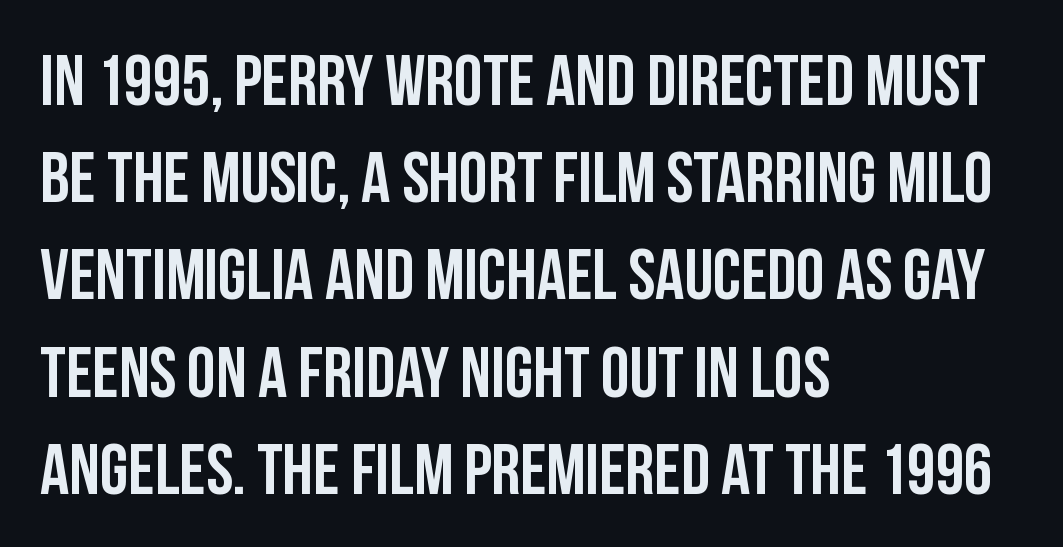
{"serif": "no", "italic": "no", "width": "condensed", "stroke_contrast": "low", "x_height": "large", "monospaced": "no", "underline": "no", "align": "left", "line_spacing": "normal", "line_spacing_ratio": 1.35, "letter_spacing": "normal", "letter_spacing_em": 0.0, "glyph_px": 72}
